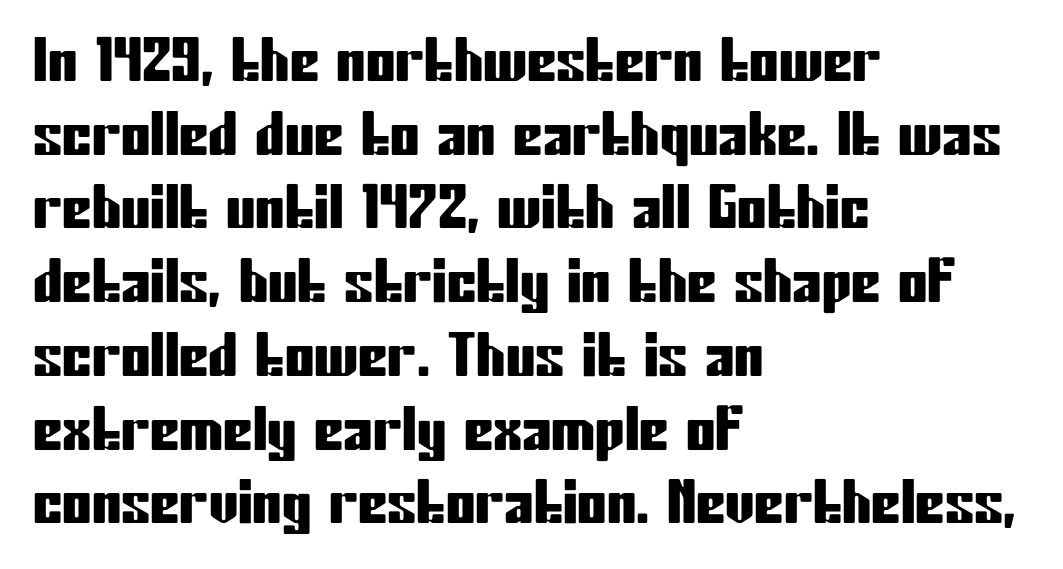
Q: Is the text italic (slanted)? A: No, it is upright.
Q: Is the typeface a serif or a sans-serif typeface? A: Sans-serif.
Q: Is the text underlined? A: No.
Q: How is the paragraph aligned? A: Left-aligned.
Q: Is the spacing between letters normal or unusually wide? A: Normal.
Q: Is the spacing between lines tight, normal or loose? A: Normal.
Q: Width (condensed, normal, or wide)? A: Condensed.
Q: Stroke contrast? A: Low.
Q: x-height? A: Medium.
Q: Monospaced? A: No.
